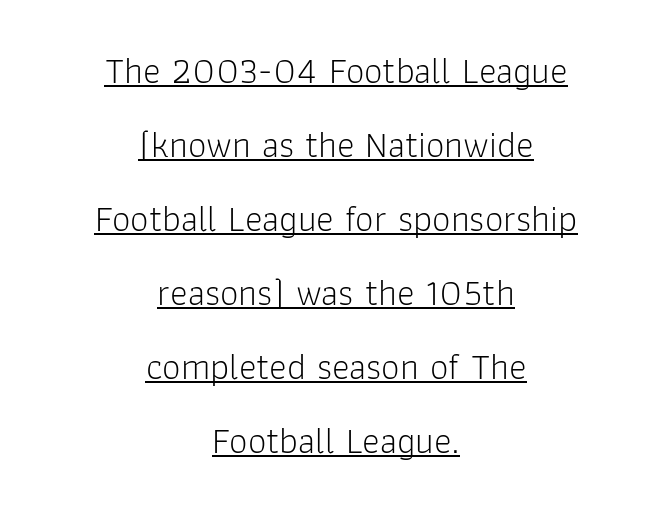
The image shows 37 px light sans-serif type, upright; set centered, loose line spacing (2.0x), normal letter spacing, underlined; low stroke contrast and a medium x-height.
